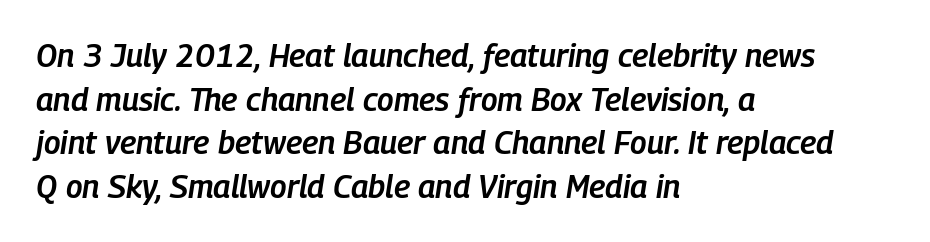
Here the glyphs are tracked normally, forming tight word shapes. You could not count columns in this text — the font is proportionally spaced. The lines are quadded left. Strokes here are thickened, but only to semibold level. No word sits above an underline. The whole block is typeset with a tilt.
